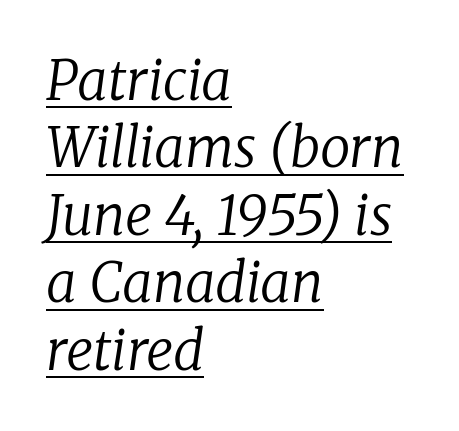
The lettering is marked with a stroke running underneath it. One glance says typical: line gaps are just what's usual. The paragraph shown leans on its left margin. The glyphs look as if they've been sheared to an angle.
